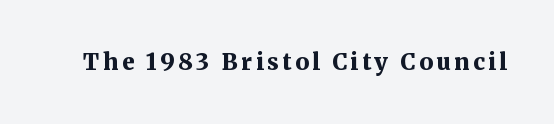
The image shows 23 px bold type, upright; set not underlined.
